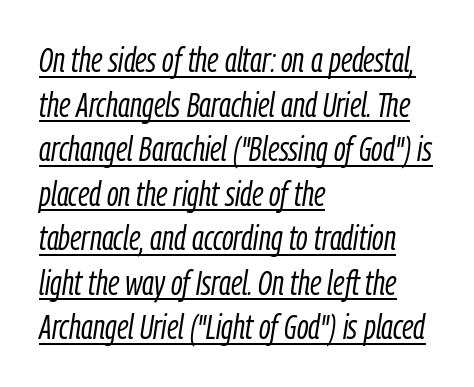
Q: Is the text bold? A: No.
Q: Is the text italic (slanted)? A: Yes, it leans right by about 9 degrees.
Q: Is the text underlined? A: Yes.
Q: How is the paragraph aligned? A: Left-aligned.
Q: Is the spacing between letters normal or unusually wide? A: Normal.
Q: Is the spacing between lines tight, normal or loose? A: Normal.
Q: Width (condensed, normal, or wide)? A: Condensed.
Q: Stroke contrast? A: Low.
Q: x-height? A: Medium.
Q: Monospaced? A: No.
